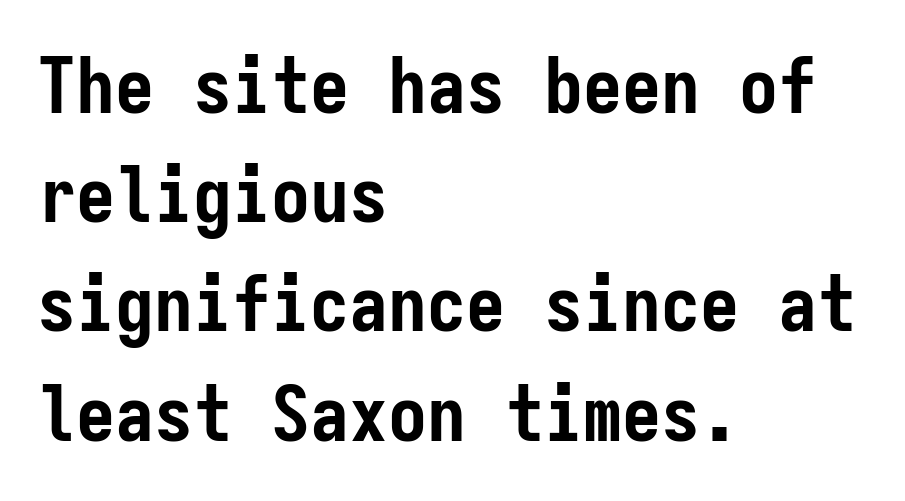
This rendering uses left alignment, leaving the right contour irregular. What stands out about the letter spacing? Nothing — it is the standard amount. The axis of the letterforms is exactly vertical. The string is rendered with underlining switched off. Baseline-to-baseline distance is the conventional proportion of letter height.
